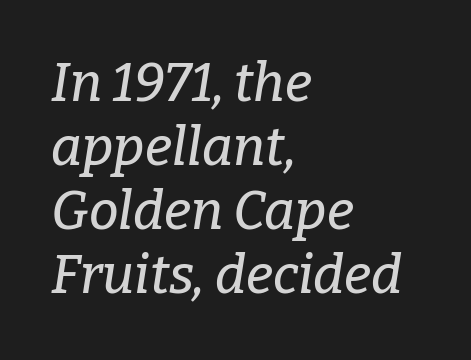
The image shows 53 px serif type, italic (leaning right); set left-aligned, line spacing 1.21x, normal letter spacing, not underlined; low stroke contrast and a medium x-height.
